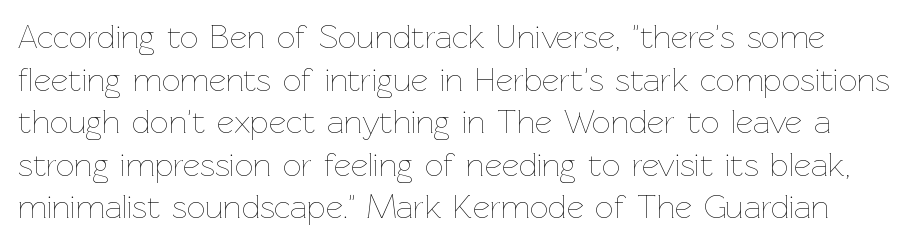
The passage shown is typed in a proportional face where columns would drift. The space beneath each line is pristine and unruled. Ordinary non-slanted type is in use. How would I describe the line gaps? Plain and ordinary. Is the stroke heavy? The answer is a plain regular-or-lighter. The letterforms sit shoulder to shoulder at normal distance.
